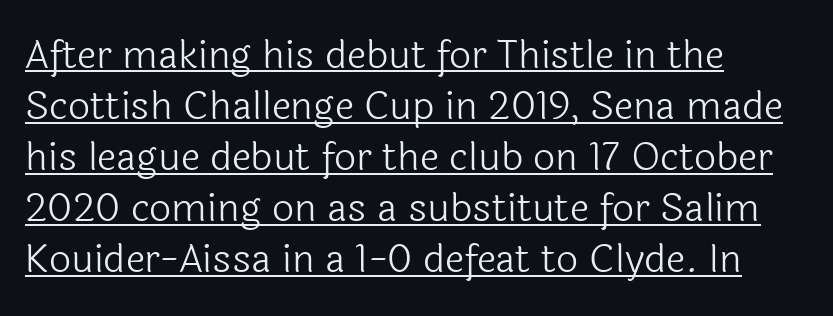
The image shows 39 px light sans-serif type, upright; set left-aligned, normal line spacing (1.31x), normal letter spacing, underlined; a medium x-height.
